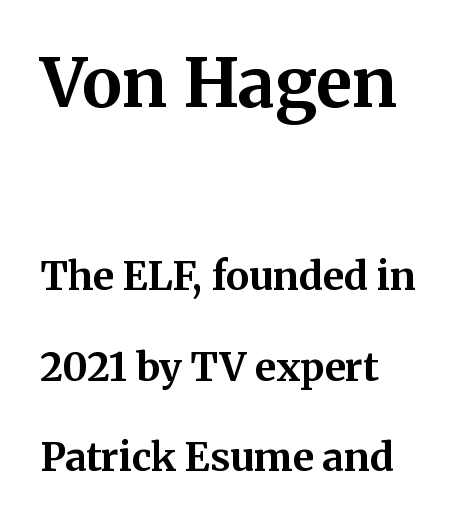
The image shows 68 px bold serif type, upright; set left-aligned, loose line spacing (2.31x), normal letter spacing, not underlined; the first (top) block is 1.74x larger; medium stroke contrast and a medium x-height.
